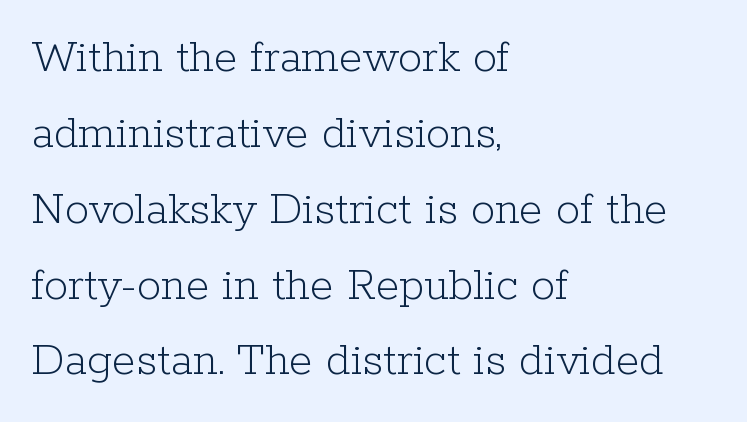
Q: Is the text bold? A: No.
Q: Is the text italic (slanted)? A: No, it is upright.
Q: Is the typeface a serif or a sans-serif typeface? A: Serif.
Q: Is the text underlined? A: No.
Q: How is the paragraph aligned? A: Left-aligned.
Q: Is the spacing between letters normal or unusually wide? A: Normal.
Q: Is the spacing between lines tight, normal or loose? A: Normal.
Q: Width (condensed, normal, or wide)? A: Normal.
Q: Stroke contrast? A: Low.
Q: x-height? A: Medium.
Q: Monospaced? A: No.
